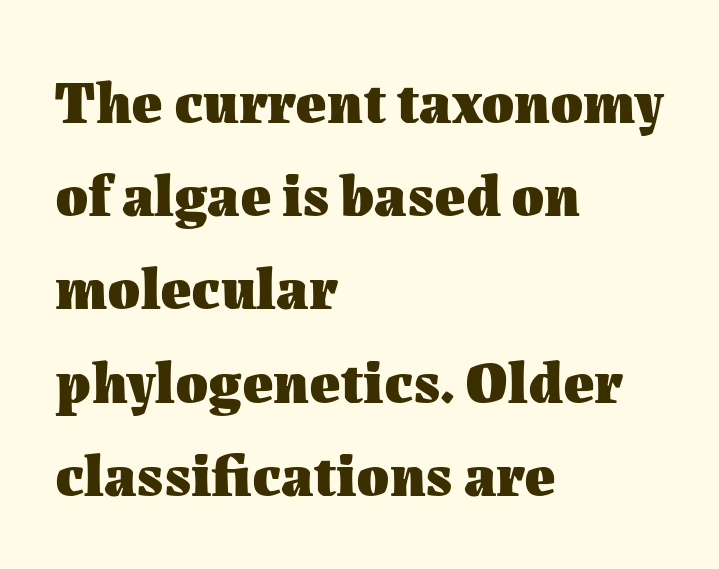
The image shows 59 px heavy type, upright; set left-aligned, normal line spacing (1.58x), normal letter spacing, not underlined; medium stroke contrast and a medium x-height.
